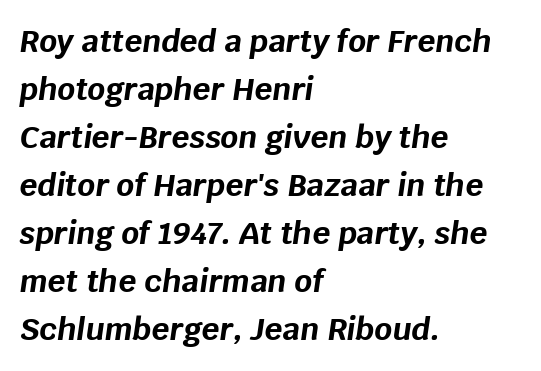
{"italic": "yes", "lean": "right", "slant_degrees": 8, "bold": "yes", "weight": "bold", "width": "normal", "stroke_contrast": "low", "x_height": "large", "monospaced": "no", "underline": "no", "align": "left", "line_spacing": "normal", "line_spacing_ratio": 1.55, "letter_spacing": "normal", "letter_spacing_em": 0.0, "glyph_px": 31}
